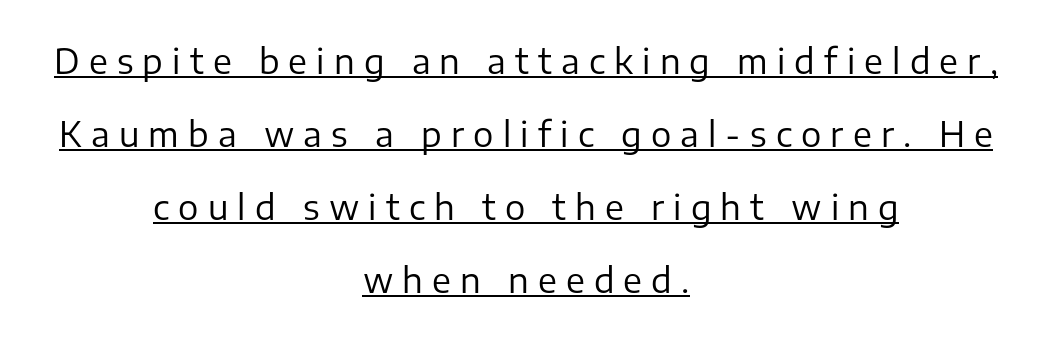
Typeset on center — no edge is straight. Glance below the letters and you will spot a drawn line. Unlike italic type, these characters show no tilt at all. Does extra space separate the letters? Yes, quite a lot of it. Ink coverage per letter is moderate at most.
